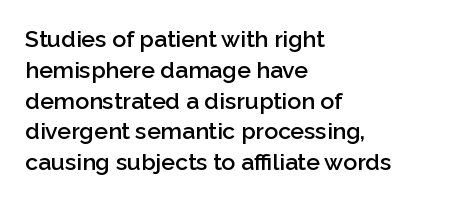
Q: Is the text bold? A: Semi-bold.
Q: Is the text italic (slanted)? A: No, it is upright.
Q: Is the text underlined? A: No.
Q: How is the paragraph aligned? A: Left-aligned.
Q: Is the spacing between letters normal or unusually wide? A: Normal.
Q: Is the spacing between lines tight, normal or loose? A: Normal.
